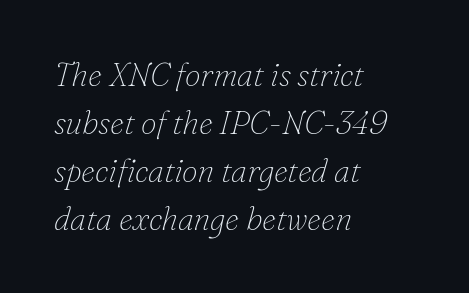
{"serif": "yes", "italic": "yes", "lean": "right", "slant_degrees": 16, "bold": "no", "weight": "thin", "width": "normal", "stroke_contrast": "low", "x_height": "small", "monospaced": "no", "underline": "no", "align": "left", "line_spacing": "normal", "line_spacing_ratio": 1.5, "letter_spacing": "normal", "letter_spacing_em": 0.0, "glyph_px": 32}
